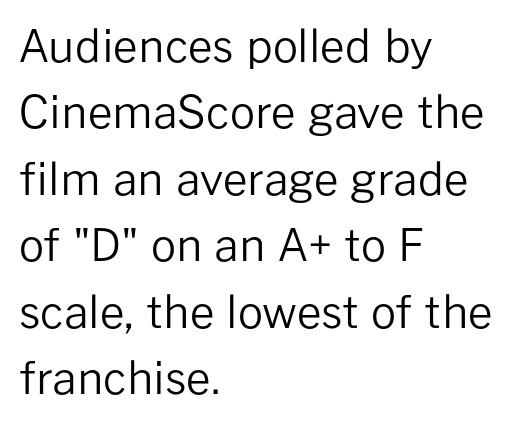
Weight: in the light-to-regular range. A student would call this left alignment; a typographer would say flush left, rag right. Is this a fixed-width face? No — the glyphs have proportional, varying widths. The line texture is even and compact thanks to regular tracking.
